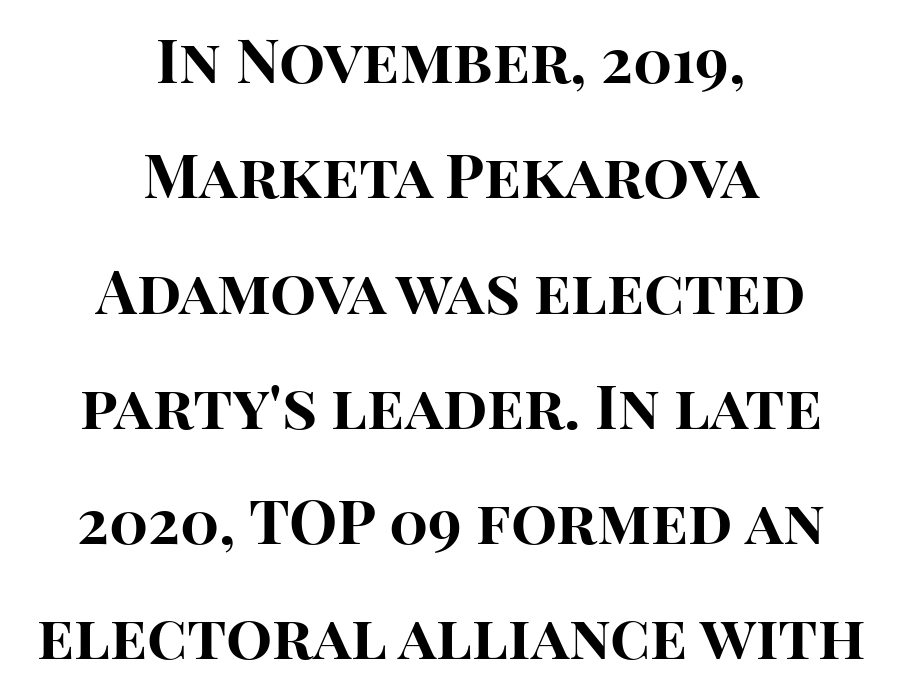
{"serif": "no", "italic": "no", "bold": "yes", "weight": "bold", "width": "normal", "stroke_contrast": "high", "x_height": "large", "monospaced": "no", "underline": "no", "align": "center", "line_spacing_ratio": 1.89, "letter_spacing": "normal", "letter_spacing_em": 0.0, "glyph_px": 61}
